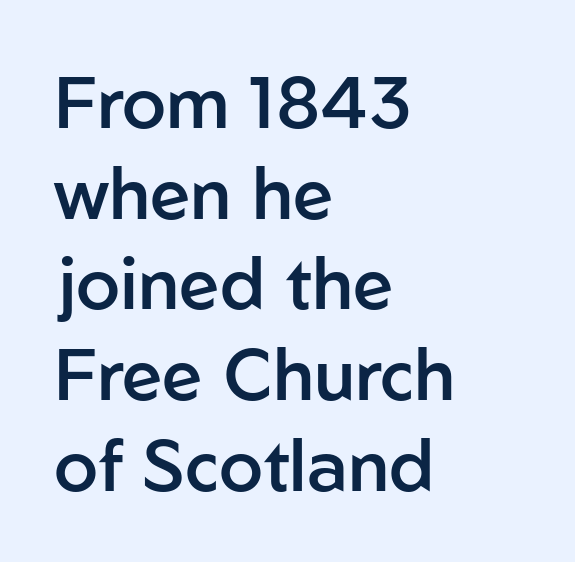
{"serif": "no", "italic": "no", "bold": "semi", "weight": "semibold", "width": "normal", "stroke_contrast": "low", "x_height": "medium", "monospaced": "no", "underline": "no", "align": "left", "line_spacing": "normal", "line_spacing_ratio": 1.26, "letter_spacing": "normal", "letter_spacing_em": 0.0, "glyph_px": 72}
